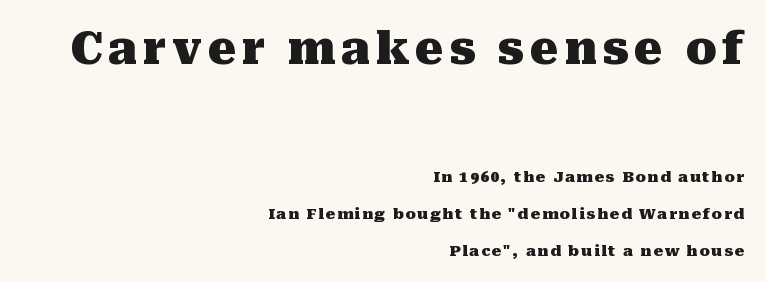
The image shows 45 px heavy serif type, upright; set right-aligned, loose line spacing (2.45x), not underlined; the first (top) block is 3.0x larger; medium stroke contrast and a medium x-height.
